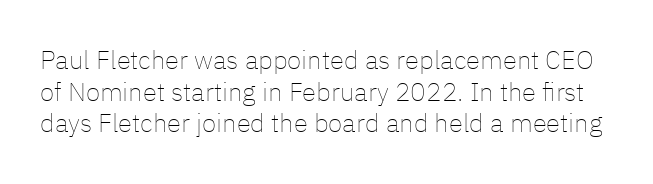
{"italic": "no", "bold": "no", "underline": "no", "line_spacing_ratio": 1.22, "letter_spacing": "normal", "letter_spacing_em": 0.0, "glyph_px": 26}
